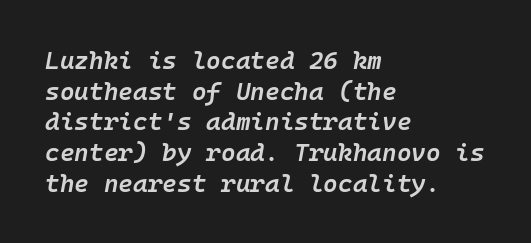
These lines carry some extra weight — a demibold, not a full bold. Type without underlining. Nobody touched the tracking dial on this one. Italic? Definitely — the glyphs are oblique. These lines are set flush left with a ragged right edge.
